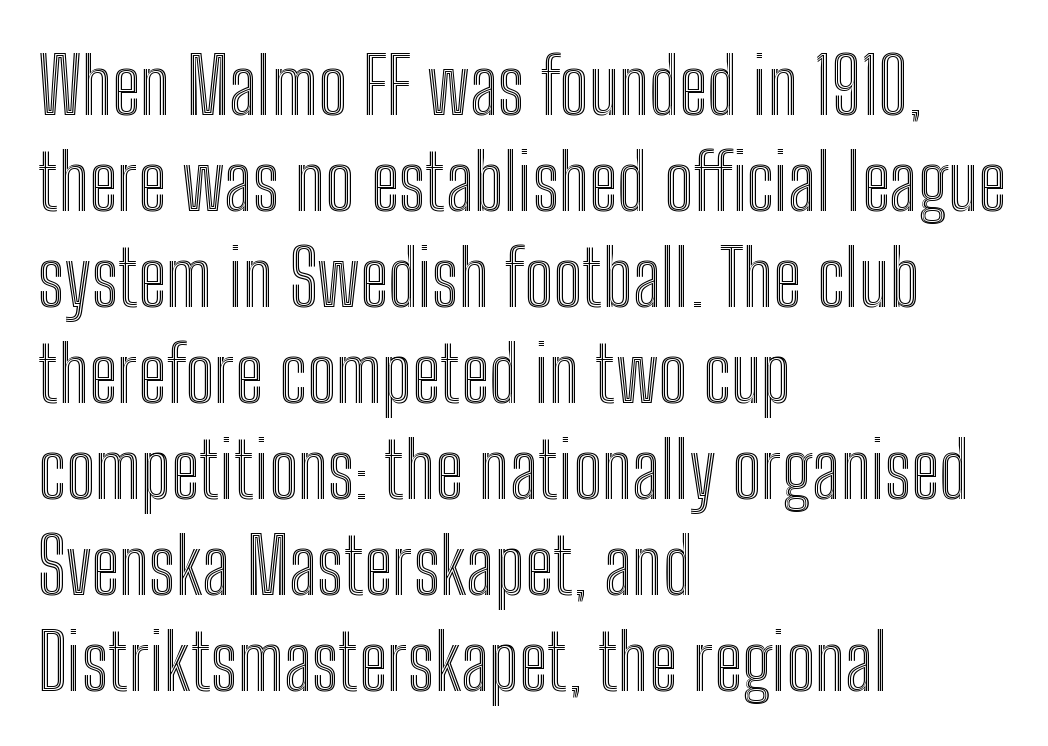
Q: Is the text italic (slanted)? A: No, it is upright.
Q: Is the text underlined? A: No.
Q: How is the paragraph aligned? A: Left-aligned.
Q: Is the spacing between letters normal or unusually wide? A: Normal.
Q: Width (condensed, normal, or wide)? A: Condensed.
Q: x-height? A: Medium.
Q: Monospaced? A: No.
